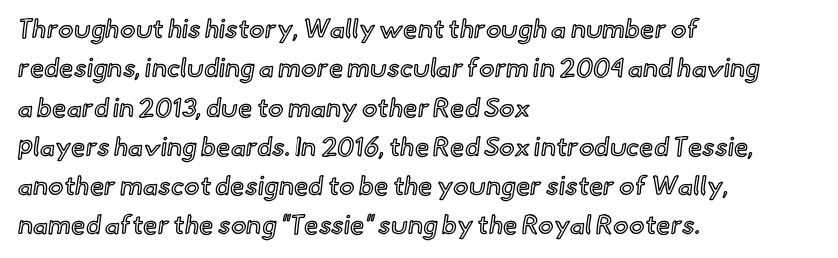
{"underline": "no", "align": "left", "line_spacing": "normal", "line_spacing_ratio": 1.51, "letter_spacing": "normal", "letter_spacing_em": 0.0, "glyph_px": 26}
